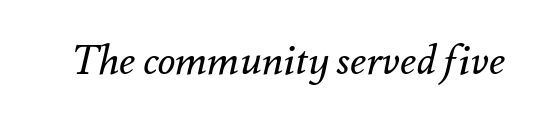
The letters advance in unequal steps, a hallmark of proportional type. Characters follow at the spacing the type designer built in. The specimen omits any rule beneath the text block's lines. The strokes are not fattened; the text isn't bold. Would a proofreader flag this as italicized? Yes.
